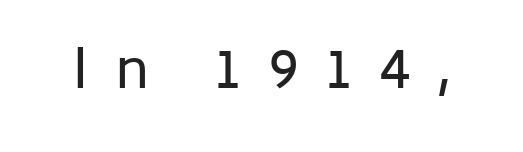
The image shows 54 px regular-weight sans-serif type, upright; set unusually wide letter spacing (+0.48 em), not underlined; low stroke contrast and a medium x-height.
